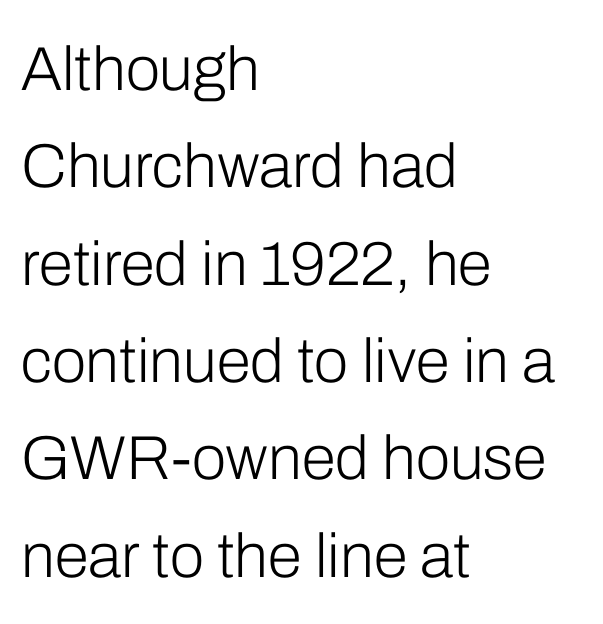
The image shows 62 px light sans-serif type, upright; set left-aligned, normal line spacing (1.57x), normal letter spacing, not underlined; low stroke contrast and a medium x-height.
